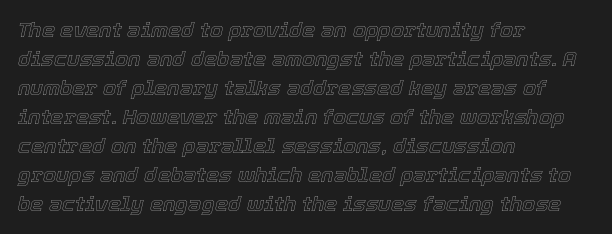
{"italic": "yes", "lean": "right", "slant_degrees": 12, "underline": "no", "align": "left", "line_spacing": "normal", "line_spacing_ratio": 1.38, "letter_spacing": "normal", "letter_spacing_em": 0.0, "glyph_px": 21}
